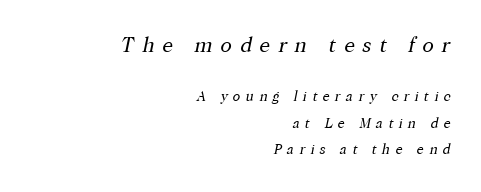
Alignment: flush right. Vertical stems look standard width or narrower in stroke. Here the first block reads like a headline and the second like body copy. The letters are spread apart with noticeably loose tracking.
